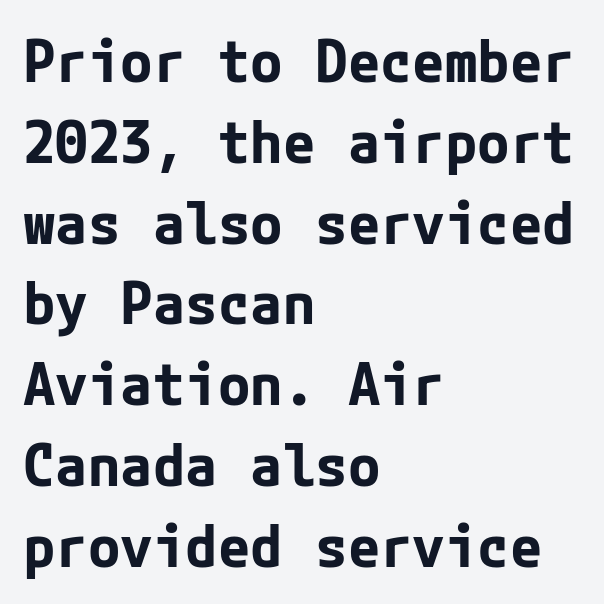
{"serif": "no", "italic": "no", "bold": "yes", "weight": "bold", "width": "normal", "stroke_contrast": "low", "x_height": "medium", "underline": "no", "align": "left", "line_spacing": "normal", "line_spacing_ratio": 1.37, "letter_spacing": "normal", "letter_spacing_em": 0.0, "glyph_px": 59}
